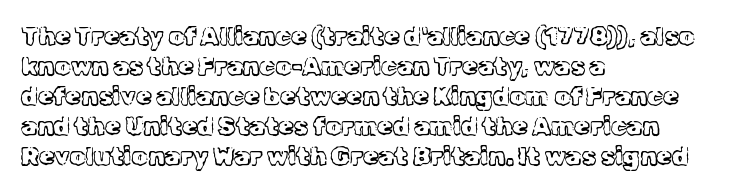
{"italic": "no", "bold": "no", "underline": "no", "align": "left", "line_spacing_ratio": 1.2, "letter_spacing": "normal", "letter_spacing_em": 0.0, "glyph_px": 25}
